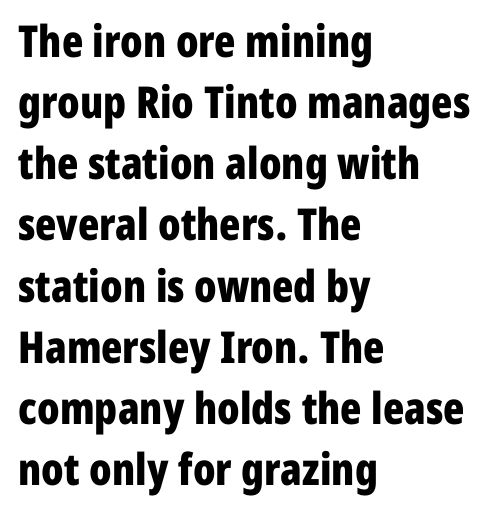
Set as a true bold cut, around the 700 mark. The leading is moderate, giving the passage an even texture. The characters display no serif detailing; their extremities are plain. The tracking reads as untouched default to a designer's eye. Note the varied advance widths — an 'i' is clearly narrower than an 'm'.
